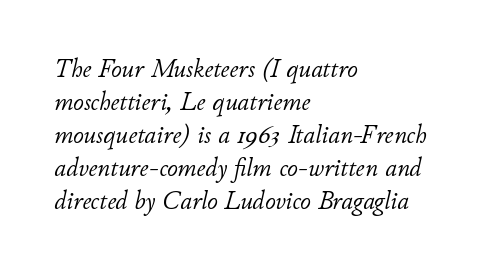
Q: Is the text bold? A: No.
Q: Is the text italic (slanted)? A: Yes, it leans right by about 11 degrees.
Q: Is the text underlined? A: No.
Q: How is the paragraph aligned? A: Left-aligned.
Q: Is the spacing between letters normal or unusually wide? A: Normal.
Q: Is the spacing between lines tight, normal or loose? A: Normal.
